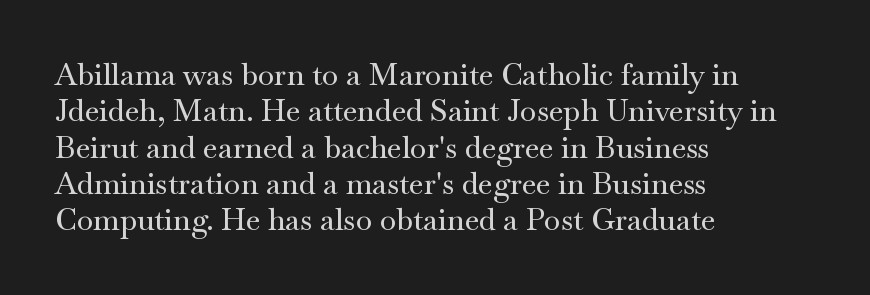
The image shows 30 px wide serif type, upright; set left-aligned, line spacing 1.21x, normal letter spacing, not underlined; medium stroke contrast and a small x-height.
